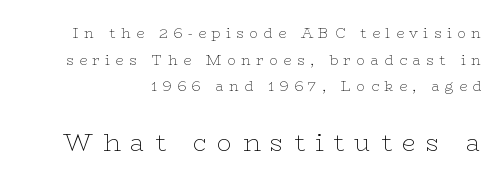
Q: Is the text bold? A: No.
Q: Is the text italic (slanted)? A: No, it is upright.
Q: Is the text underlined? A: No.
Q: Is the spacing between letters normal or unusually wide? A: Unusually wide.
Q: Is the spacing between lines tight, normal or loose? A: Loose.
Q: Which block of text is set in a larger size, the first (top) or the second (bottom)? A: The second (bottom) one.
